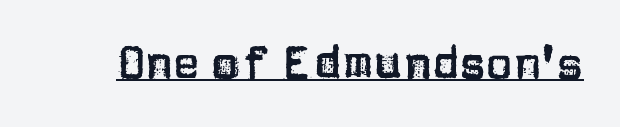
The image shows 45 px sans-serif type, upright; set normal letter spacing, underlined; low stroke contrast and a large x-height.
